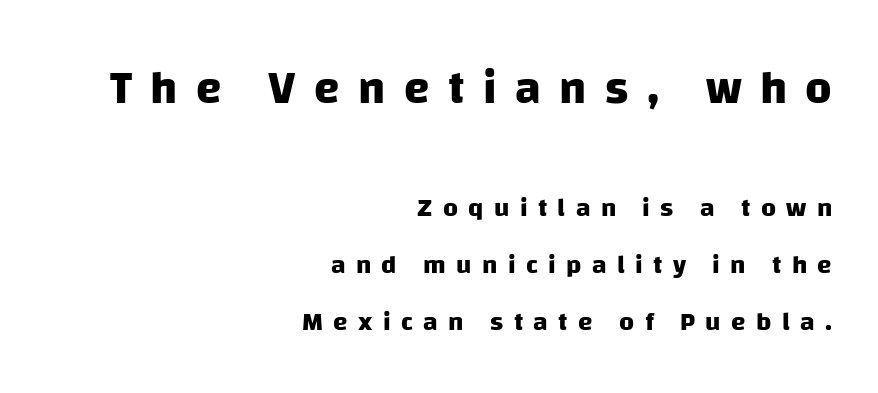
The image shows 46 px heavy sans-serif type; set right-aligned, loose line spacing (2.2x), unusually wide letter spacing (+0.4 em), not underlined; the first (top) block is 1.77x larger; low stroke contrast and a large x-height.
